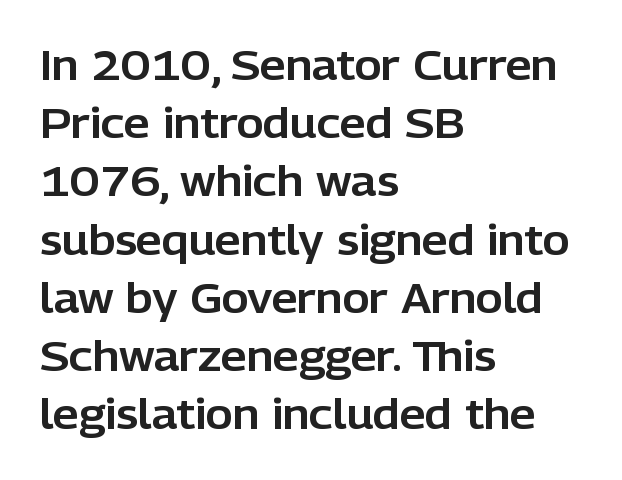
Proportional: the letters do not fall into vertical columns. The type is set solid horizontally, with unmodified tracking. You can tell from the bare stems that sans-serif type was used. A classic flush-left, rag-right setting is used for this passage.
